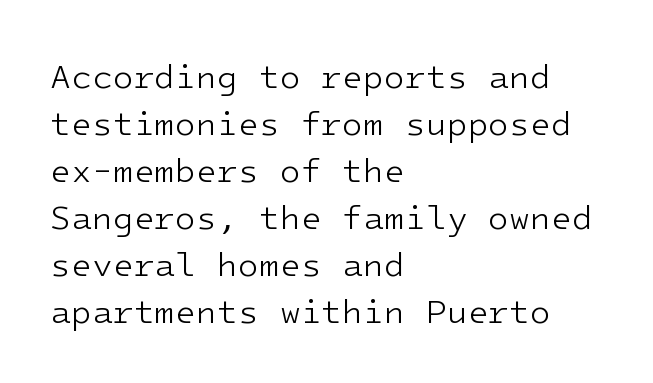
Check the space under the baseline: it is left empty. No heavy texture on the line: the type isn't bold. Vertical strokes here are truly vertical. The letters march in equal steps, a hallmark of fixed-pitch type. Typeset ragged right — the left edge is the straight one. How are the letters spaced? Ordinarily, with no added tracking.
